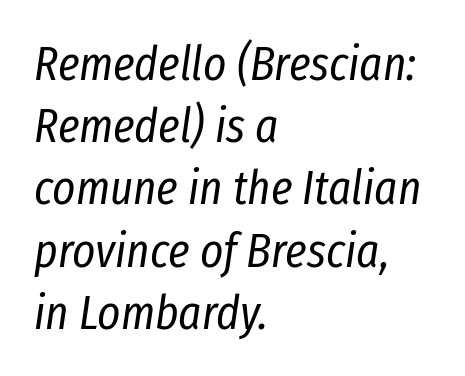
Q: Is the text bold? A: No.
Q: Is the text italic (slanted)? A: Yes, it leans right by about 8 degrees.
Q: Is the text underlined? A: No.
Q: How is the paragraph aligned? A: Left-aligned.
Q: Is the spacing between letters normal or unusually wide? A: Normal.
Q: Is the spacing between lines tight, normal or loose? A: Normal.
Q: Width (condensed, normal, or wide)? A: Condensed.
Q: Stroke contrast? A: Low.
Q: x-height? A: Medium.
Q: Monospaced? A: No.
